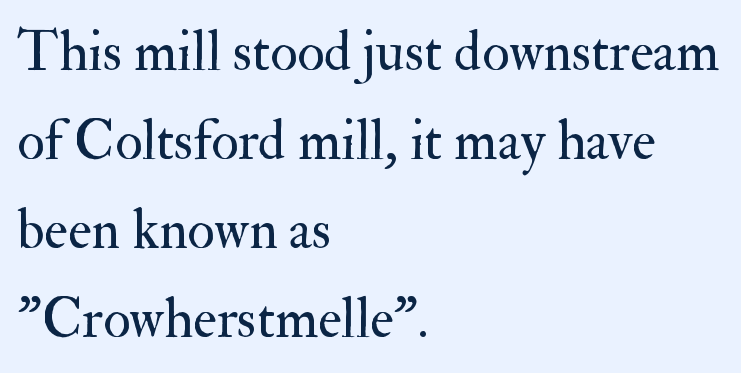
The image shows 56 px regular-weight serif type, upright; set left-aligned, normal line spacing (1.59x), normal letter spacing, not underlined; medium stroke contrast and a small x-height.
